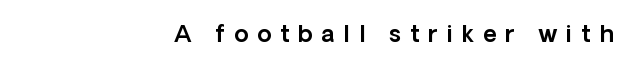
Italic? Not at all — the glyphs are vertical. Quick note: underline off. A typesetter would call this heavily tracked-out type. Leftover space on each line is placed entirely before the opening word.
